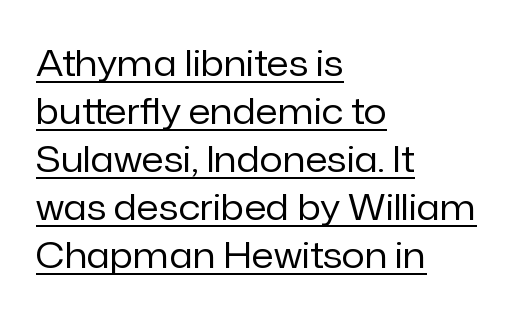
Reading down the block, your eye returns to a fixed left position each line. Each letter keeps its own natural width here, so spacing adapts to shape. In terms of posture, this sample is upright. Underline: present. Stems here are at most as thick as an everyday book face. If you measured baseline to baseline, you'd find a middling distance.
